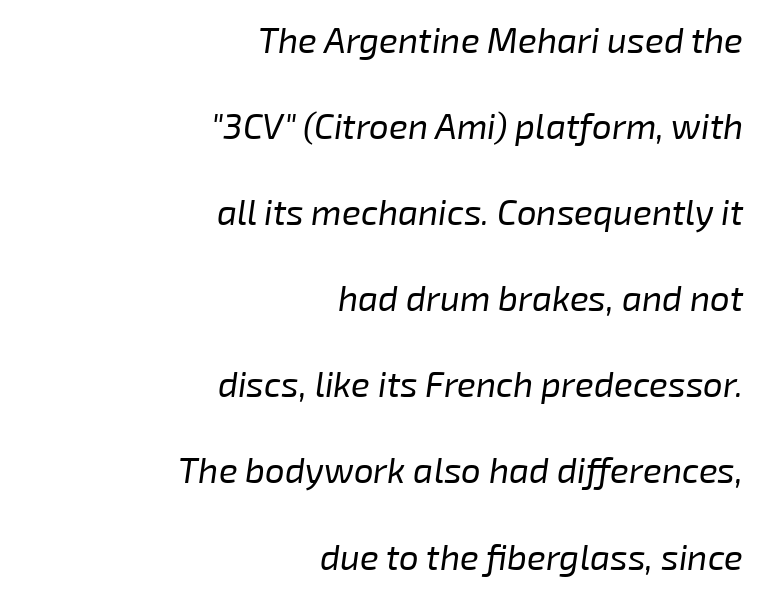
Q: Is the text bold? A: No.
Q: Is the text italic (slanted)? A: Yes, it leans right by about 8 degrees.
Q: Is the text underlined? A: No.
Q: How is the paragraph aligned? A: Right-aligned.
Q: Is the spacing between letters normal or unusually wide? A: Normal.
Q: Is the spacing between lines tight, normal or loose? A: Loose.
Q: Width (condensed, normal, or wide)? A: Normal.
Q: Stroke contrast? A: Low.
Q: x-height? A: Medium.
Q: Monospaced? A: No.
